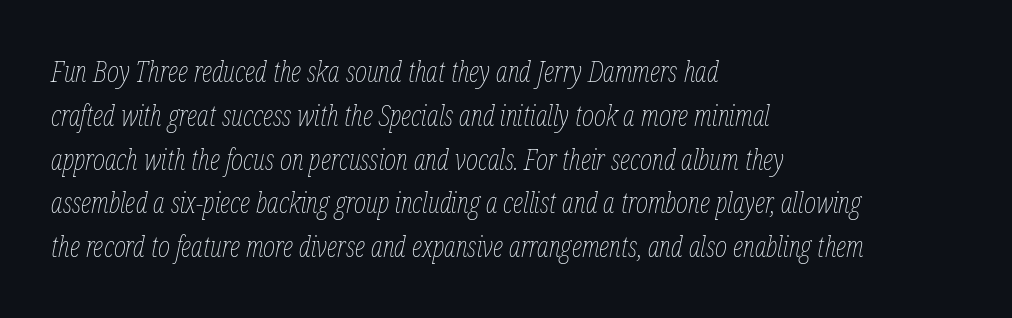
The baseline area is clear. The passage shown stacks its lines at a standard gap. Each word holds together tightly as a unit, with standard inter-letter gaps. You could not count columns in this text — the font is proportionally spaced.
